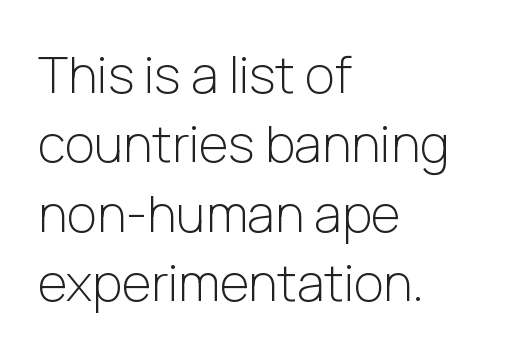
The image shows 51 px light sans-serif type, upright; set left-aligned, normal line spacing (1.36x), normal letter spacing, not underlined; low stroke contrast and a medium x-height.
